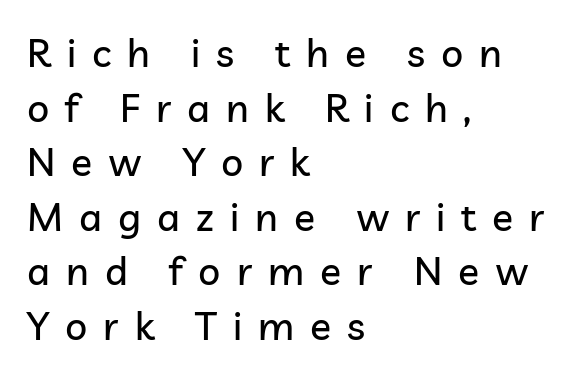
Q: Is the text italic (slanted)? A: No, it is upright.
Q: Is the typeface a serif or a sans-serif typeface? A: Sans-serif.
Q: Is the text underlined? A: No.
Q: How is the paragraph aligned? A: Left-aligned.
Q: Is the spacing between letters normal or unusually wide? A: Unusually wide.
Q: Is the spacing between lines tight, normal or loose? A: Normal.
Q: Width (condensed, normal, or wide)? A: Normal.
Q: Stroke contrast? A: Low.
Q: x-height? A: Medium.
Q: Monospaced? A: No.
